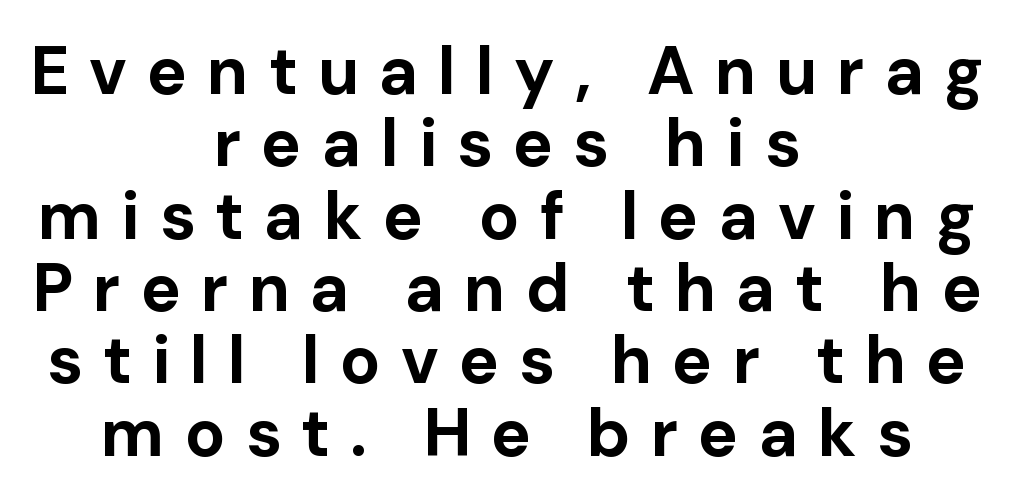
Compared with a flush-left layout, this one balances lines on the center instead. How would I describe the line gaps? Narrow and economical. Descender tails drop into unmarked territory. Regarding serifs, this sample does without them. The sample has been set heavy, in full bold.
